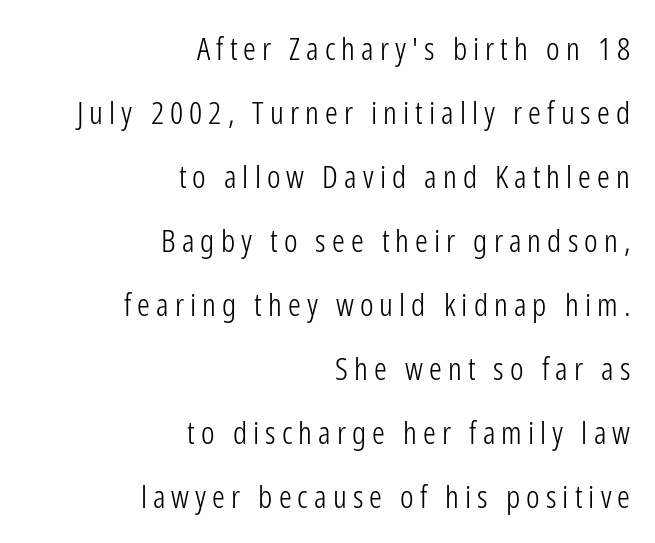
Ordinary non-slanted type is in use. Stroke terminals: plain, sans-serif. The ragged edge is on the left, which tells us the setting is flush right. This block would shrink considerably if given ordinary leading; it's expanded now. Any mark beneath the type? The region is blank. The face used here is proportionally spaced, like ordinary book or web type.
